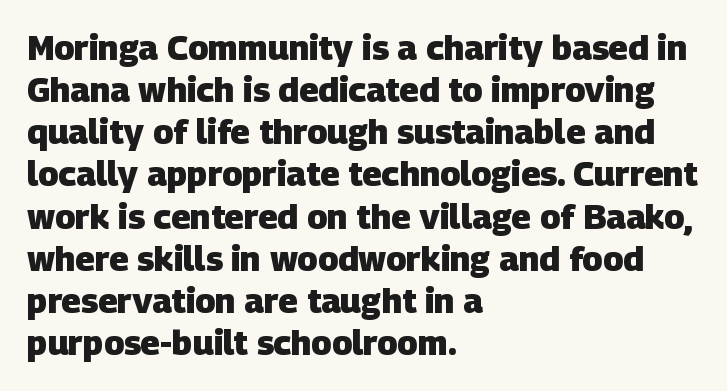
Decoration check: the copy has no underline. The passage shown is typed in a proportional face where columns would drift. No feet cap the strokes, marking this as sans-serif type. The text block is weighted toward the left margin, trailing off unevenly rightward. Heft: maximum for text — a bold.
